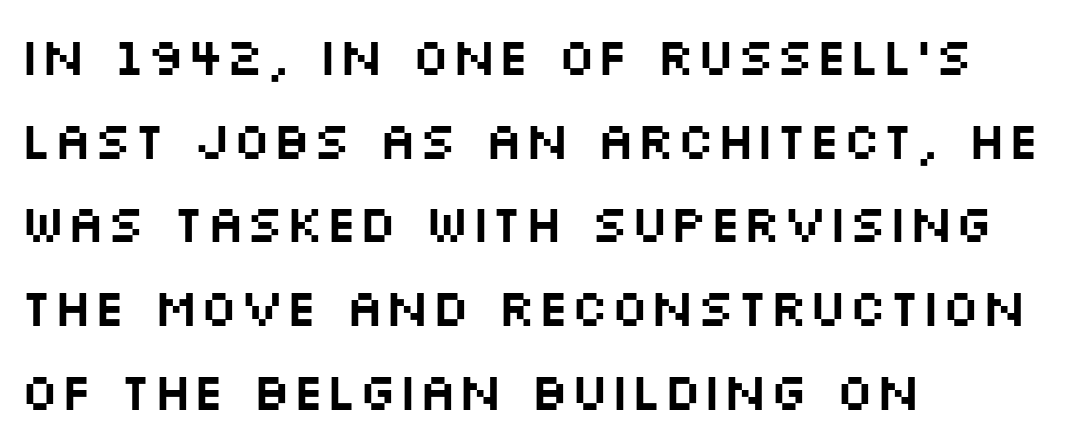
Q: Is the text italic (slanted)? A: No, it is upright.
Q: Is the typeface a serif or a sans-serif typeface? A: Sans-serif.
Q: Is the text underlined? A: No.
Q: How is the paragraph aligned? A: Left-aligned.
Q: Is the spacing between letters normal or unusually wide? A: Normal.
Q: Is the spacing between lines tight, normal or loose? A: Normal.
Q: Width (condensed, normal, or wide)? A: Wide.
Q: Stroke contrast? A: Medium.
Q: x-height? A: Large.
Q: Monospaced? A: No.
